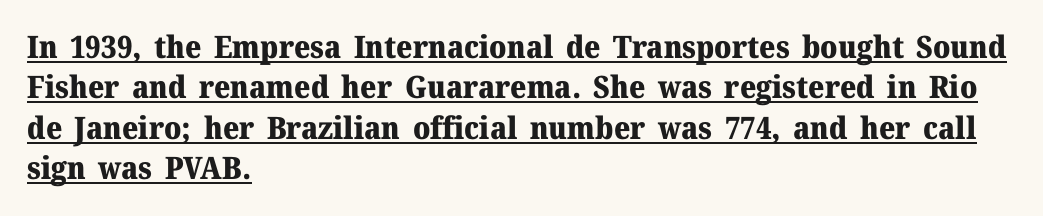
The image shows 31 px heavy serif type, upright; set left-aligned, normal line spacing (1.3x), normal letter spacing, underlined; medium stroke contrast and a medium x-height.
